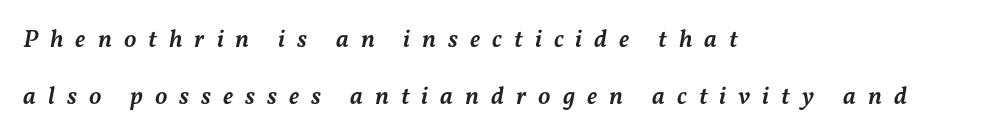
{"italic": "yes", "lean": "right", "slant_degrees": 11, "bold": "semi", "underline": "no", "align": "left", "line_spacing": "loose", "line_spacing_ratio": 2.29, "letter_spacing": "wide", "letter_spacing_em": 0.48, "glyph_px": 25}
